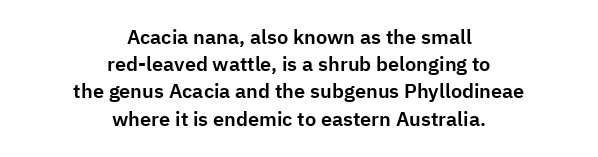
Q: Is the text italic (slanted)? A: No, it is upright.
Q: Is the text underlined? A: No.
Q: How is the paragraph aligned? A: Centered.
Q: Is the spacing between letters normal or unusually wide? A: Normal.
Q: Is the spacing between lines tight, normal or loose? A: Normal.
